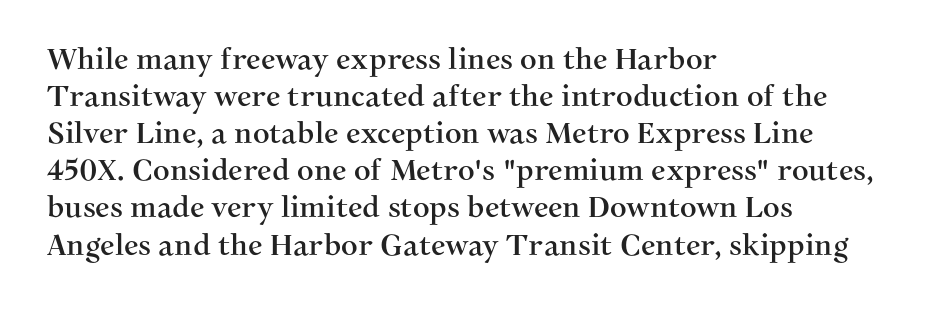
Q: Is the text italic (slanted)? A: No, it is upright.
Q: Is the typeface a serif or a sans-serif typeface? A: Serif.
Q: Is the text underlined? A: No.
Q: How is the paragraph aligned? A: Left-aligned.
Q: Is the spacing between letters normal or unusually wide? A: Normal.
Q: Is the spacing between lines tight, normal or loose? A: Normal.
Q: Width (condensed, normal, or wide)? A: Normal.
Q: Stroke contrast? A: Medium.
Q: x-height? A: Medium.
Q: Monospaced? A: No.
